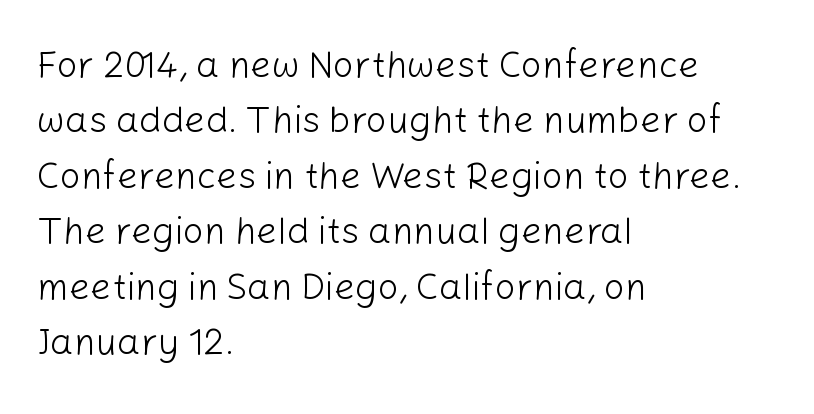
The letters stand upright; this is a roman face. Weight class: somewhere from thin through regular. The ragged edge is on the right, which tells us the setting is flush left. What's the leading like? Ordinary, nothing unusual. A sans-serif font was chosen for this passage. Check the space under the baseline: it is left empty.
